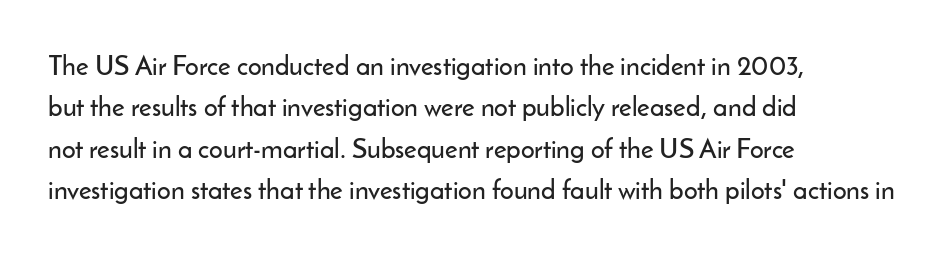
Q: Is the text italic (slanted)? A: No, it is upright.
Q: Is the text underlined? A: No.
Q: How is the paragraph aligned? A: Left-aligned.
Q: Is the spacing between letters normal or unusually wide? A: Normal.
Q: Is the spacing between lines tight, normal or loose? A: Normal.
